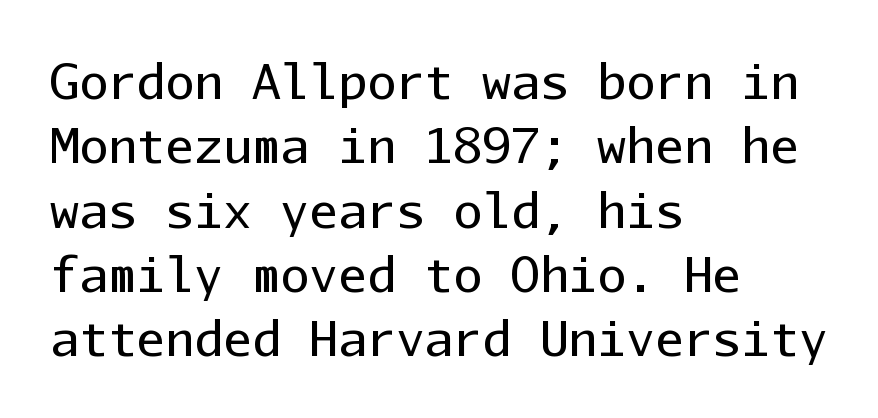
The image shows 48 px regular-weight sans-serif type, upright, monospaced; set left-aligned, normal line spacing (1.34x), normal letter spacing, not underlined; low stroke contrast and a medium x-height.
